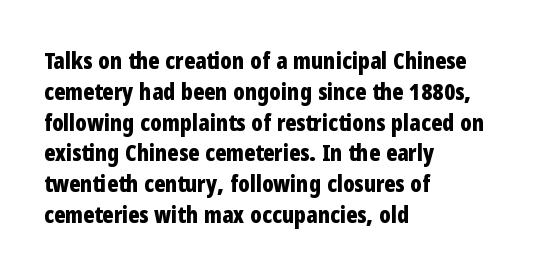
It's the straight-up-and-down kind of type. Descender tails drop into unmarked territory. Weight check: bold — yes, fully. Line beginnings align vertically; line endings do not.
